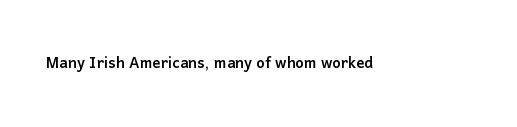
These lines keep a tight, regular rhythm from letter to letter. Unmarked baselines from the first word to the last. Italic: no, the glyphs are upright roman.
